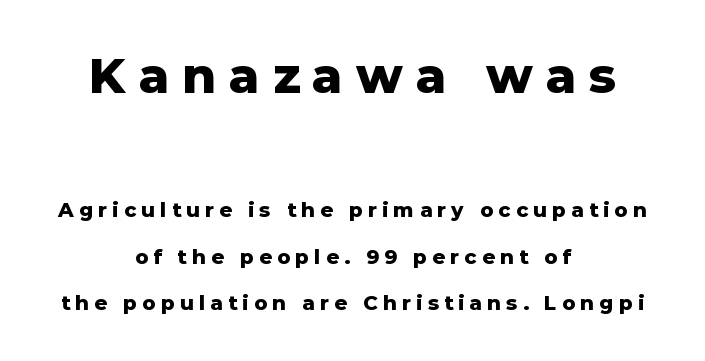
These lines are rendered in a variable-pitch font. To sum up the face: it is a sans, with no serifs. The type is letterspaced generously, with wide tracking. The letters in the upper block stand taller than those in the block below. Each new line begins a long way beneath the previous one.
